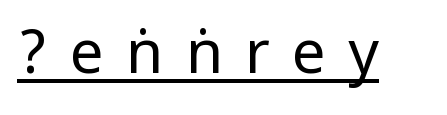
Q: Is the text bold? A: No.
Q: Is the text italic (slanted)? A: No, it is upright.
Q: Is the typeface a serif or a sans-serif typeface? A: Sans-serif.
Q: Is the text underlined? A: Yes.
Q: Is the spacing between letters normal or unusually wide? A: Unusually wide.
Q: Width (condensed, normal, or wide)? A: Condensed.
Q: Stroke contrast? A: Low.
